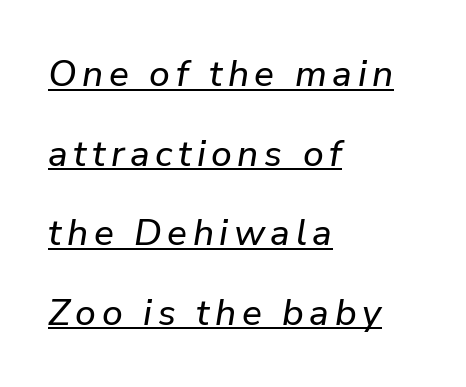
The image shows 37 px text type, italic (leaning right); set left-aligned, loose line spacing (2.15x), underlined; low stroke contrast and a medium x-height.
